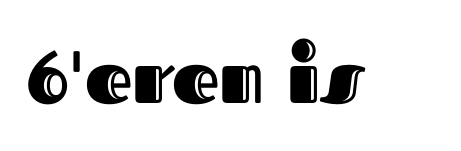
The image shows 74 px text type, upright; set normal letter spacing, not underlined; a medium x-height.
